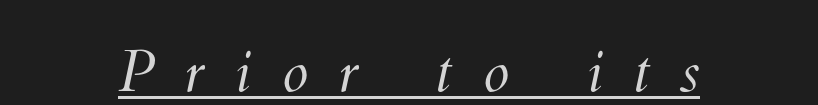
The weight would be labelled regular, book, light, or lighter still. Underlined type. These lines are rendered in a variable-pitch font. Tracking here is generous; glyphs stand well apart from one another.
